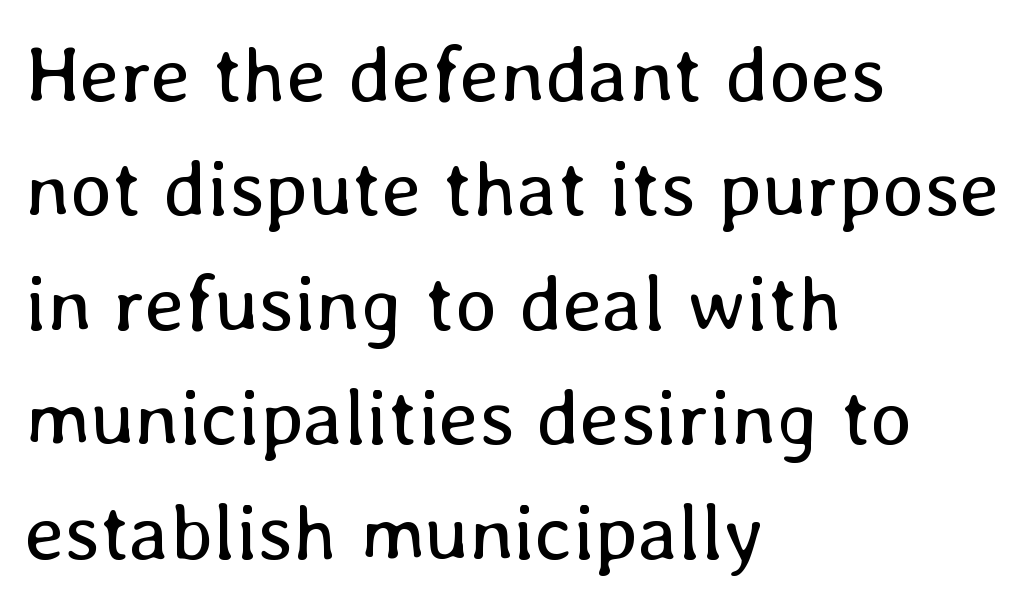
Q: Is the text bold? A: No.
Q: Is the text italic (slanted)? A: No, it is upright.
Q: Is the text underlined? A: No.
Q: How is the paragraph aligned? A: Left-aligned.
Q: Is the spacing between letters normal or unusually wide? A: Normal.
Q: Is the spacing between lines tight, normal or loose? A: Normal.
Q: Width (condensed, normal, or wide)? A: Normal.
Q: Stroke contrast? A: Low.
Q: x-height? A: Medium.
Q: Monospaced? A: No.
